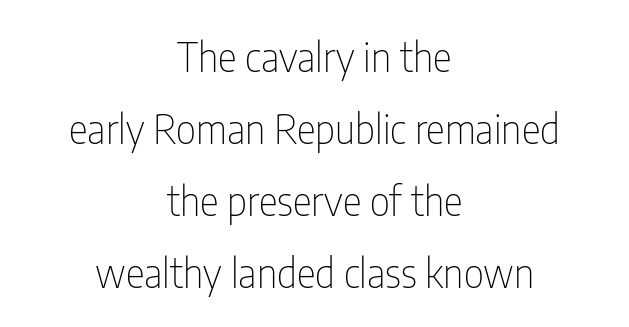
The foot of each line stays bare and open. The lines are quadded center. The axis of the letterforms is exactly vertical. Is this a fixed-width face? No — the glyphs have proportional, varying widths. Font category for this specimen: sans-serif. Look at the tracking — it's just the regular setting, nothing added.
